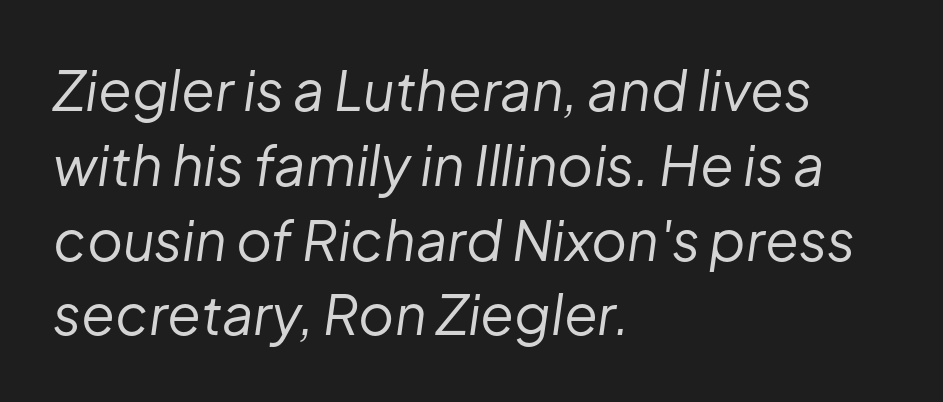
{"italic": "yes", "lean": "right", "slant_degrees": 8, "bold": "no", "weight": "regular", "width": "normal", "stroke_contrast": "low", "x_height": "medium", "monospaced": "no", "underline": "no", "align": "left", "line_spacing": "normal", "line_spacing_ratio": 1.36, "letter_spacing": "normal", "letter_spacing_em": 0.0, "glyph_px": 55}
